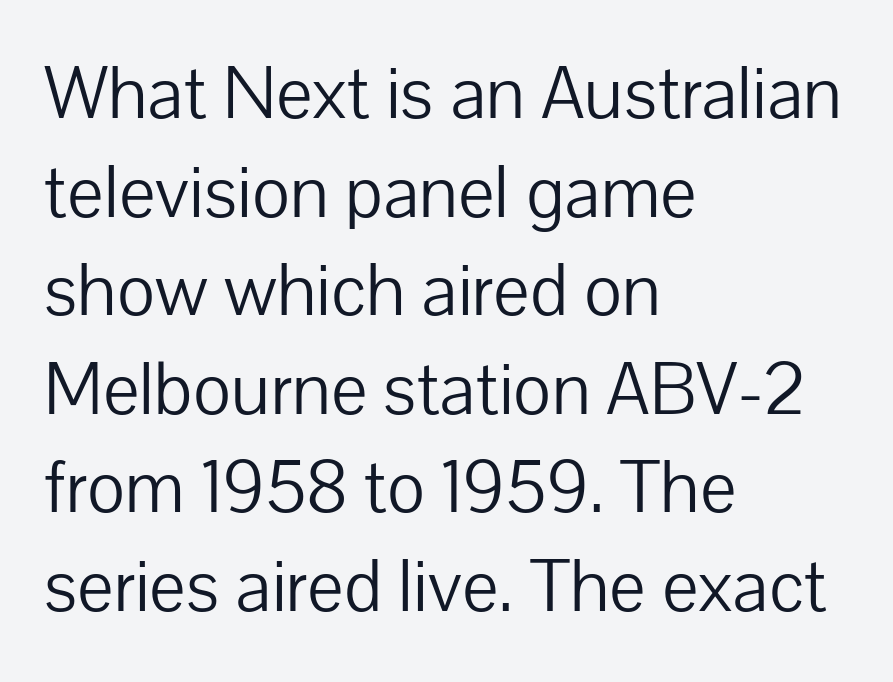
The image shows 77 px light sans-serif type, upright; set left-aligned, normal line spacing (1.28x), normal letter spacing, not underlined; low stroke contrast and a medium x-height.
